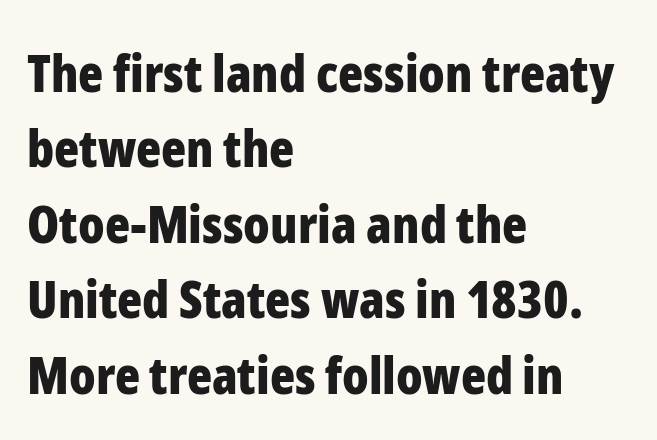
Q: Is the text bold? A: Yes.
Q: Is the text italic (slanted)? A: No, it is upright.
Q: Is the typeface a serif or a sans-serif typeface? A: Sans-serif.
Q: Is the text underlined? A: No.
Q: How is the paragraph aligned? A: Left-aligned.
Q: Is the spacing between letters normal or unusually wide? A: Normal.
Q: Is the spacing between lines tight, normal or loose? A: Normal.
Q: Width (condensed, normal, or wide)? A: Condensed.
Q: Stroke contrast? A: Low.
Q: x-height? A: Medium.
Q: Monospaced? A: No.
